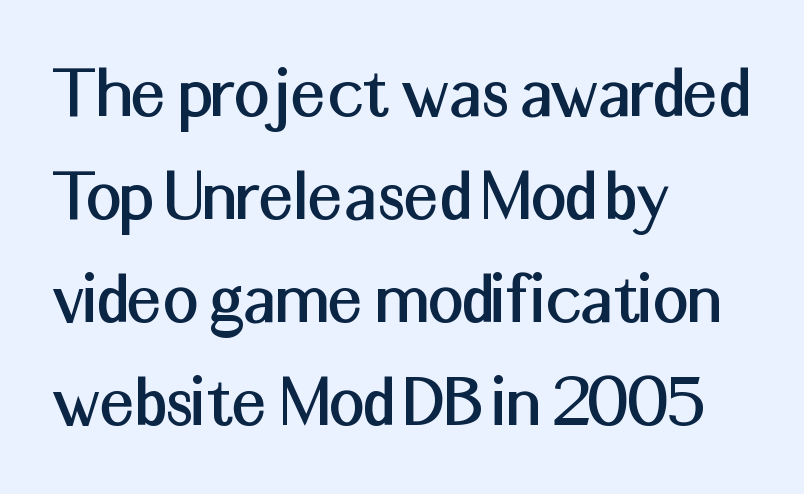
The image shows 78 px sans-serif type, upright; set left-aligned, normal line spacing (1.32x), normal letter spacing, not underlined; medium stroke contrast and a medium x-height.
